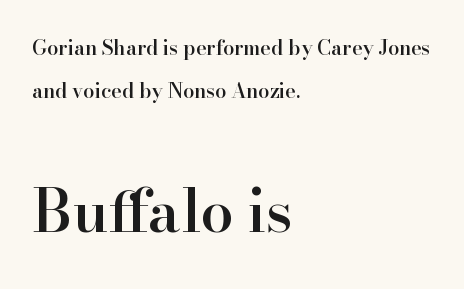
The later block is typeset at a bigger size than the earlier block. The lettering holds an erect, upright posture throughout. The rendering uses a large line-height, opening up the rows. Proportional: the letters do not fall into vertical columns. Type style note: has serifs. The passage is arranged the way most books set body copy — flush left.
